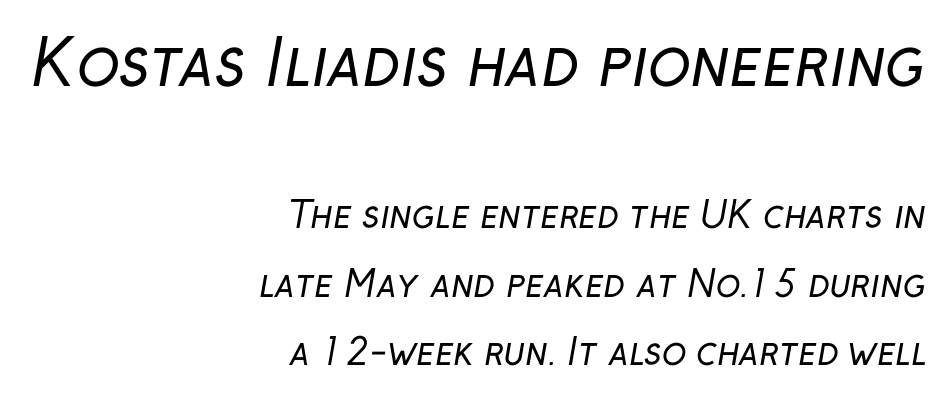
The image shows 63 px regular-weight sans-serif type; set right-aligned, line spacing 1.89x, normal letter spacing, not underlined; the first (top) block is 1.75x larger; low stroke contrast and a medium x-height.
